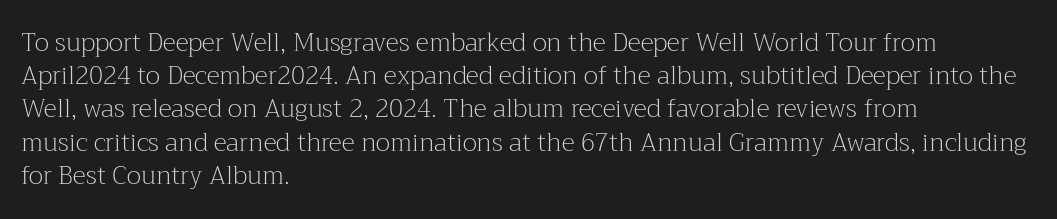
These lines sit exactly where default settings would place them. Decoration check: the copy has no underline. The typeface has the unassuming heft of standard copy or less. Horizontal alignment here is leftward, the default for most running prose.
